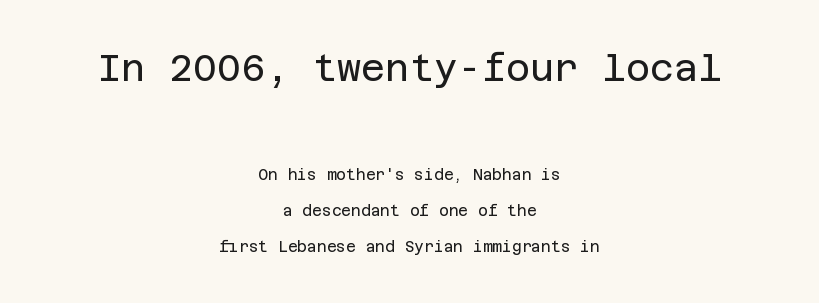
Q: Is the text bold? A: No.
Q: Is the text italic (slanted)? A: No, it is upright.
Q: Is the typeface a serif or a sans-serif typeface? A: Sans-serif.
Q: Is the text underlined? A: No.
Q: How is the paragraph aligned? A: Centered.
Q: Is the spacing between letters normal or unusually wide? A: Normal.
Q: Is the spacing between lines tight, normal or loose? A: Loose.
Q: Which block of text is set in a larger size, the first (top) or the second (bottom)? A: The first (top) one.
Q: Width (condensed, normal, or wide)? A: Normal.
Q: Stroke contrast? A: Low.
Q: x-height? A: Large.
